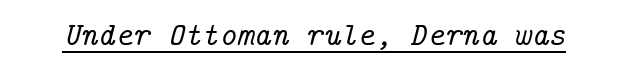
Q: Is the text italic (slanted)? A: Yes, it leans right by about 14 degrees.
Q: Is the typeface a serif or a sans-serif typeface? A: Serif.
Q: Is the text underlined? A: Yes.
Q: Is the spacing between letters normal or unusually wide? A: Normal.
Q: Width (condensed, normal, or wide)? A: Normal.
Q: Stroke contrast? A: Low.
Q: x-height? A: Medium.
